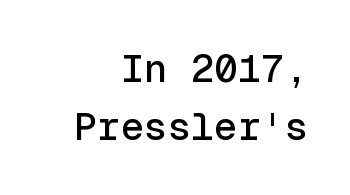
{"serif": "no", "italic": "no", "width": "normal", "x_height": "medium", "monospaced": "yes", "underline": "no", "align": "right", "line_spacing": "normal", "line_spacing_ratio": 1.5, "letter_spacing": "normal", "letter_spacing_em": 0.0, "glyph_px": 39}
